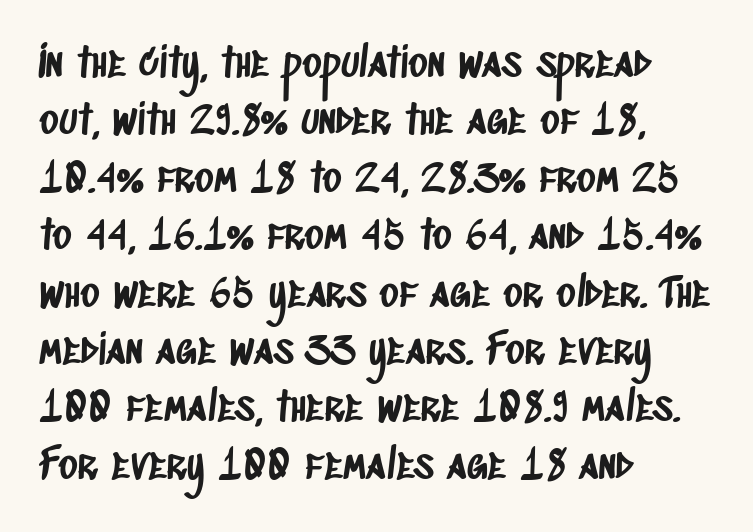
Q: Is the typeface a serif or a sans-serif typeface? A: Sans-serif.
Q: Is the text underlined? A: No.
Q: How is the paragraph aligned? A: Left-aligned.
Q: Is the spacing between letters normal or unusually wide? A: Normal.
Q: Is the spacing between lines tight, normal or loose? A: Normal.
Q: Width (condensed, normal, or wide)? A: Condensed.
Q: Stroke contrast? A: Low.
Q: x-height? A: Large.
Q: Monospaced? A: No.
